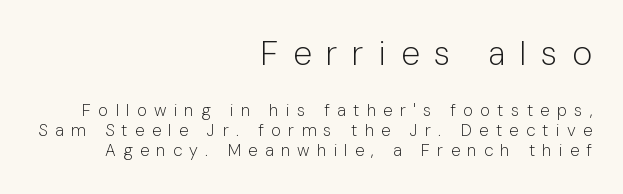
Someone cranked the tracking dial way up on this one. The weight would be labelled regular, book, light, or lighter still. Honestly, there is no underline to notice here at all. The glyphs in this specimen are sans serif.
